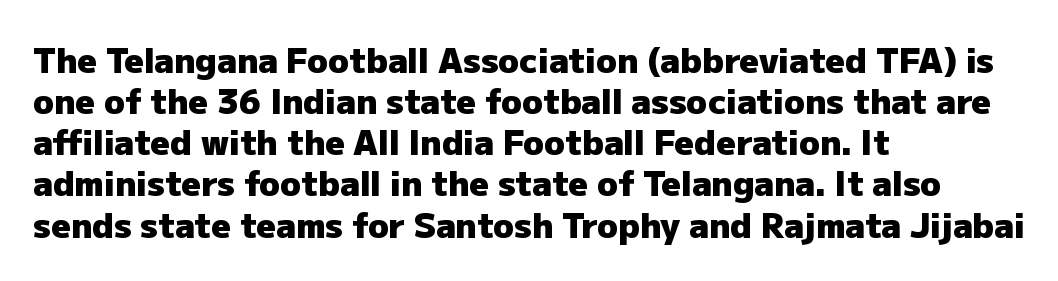
This sample uses a sans-serif face. Words float on clear page, feet unadorned. The face used here is proportionally spaced, like ordinary book or web type. Bold? Absolutely — the strokes are thick and heavy.
